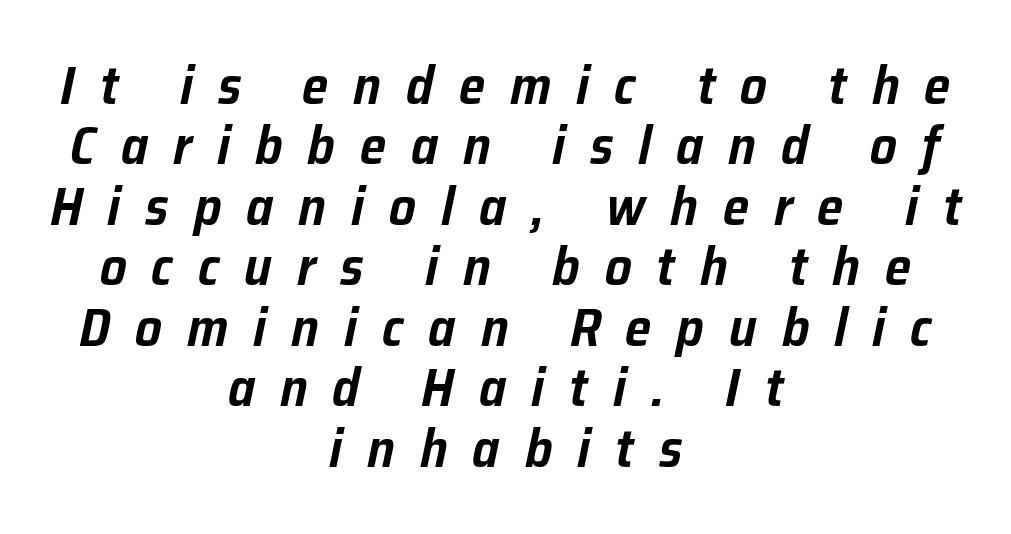
Q: Is the text italic (slanted)? A: Yes, it leans right by about 12 degrees.
Q: Is the text underlined? A: No.
Q: How is the paragraph aligned? A: Centered.
Q: Is the spacing between letters normal or unusually wide? A: Unusually wide.
Q: Is the spacing between lines tight, normal or loose? A: Tight.
Q: Width (condensed, normal, or wide)? A: Normal.
Q: Stroke contrast? A: Low.
Q: x-height? A: Medium.
Q: Monospaced? A: No.
